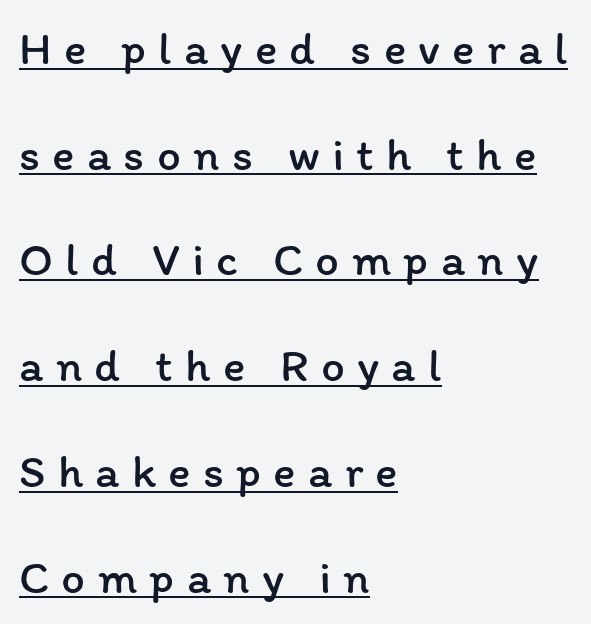
Stems and bowls with no extra thickness — not bold. The face used here appears with an underline applied. Designer's note — italics off, roman on. Is there much room between lines? Yes — plenty of vertical air separates them. Tracking here is generous; glyphs stand well apart from one another.
